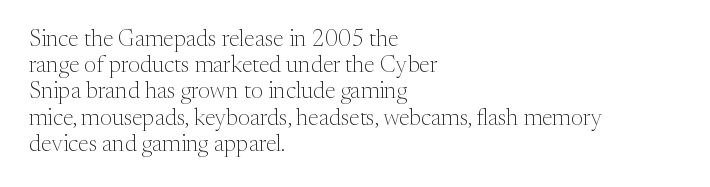
The image shows 23 px text type, upright; set left-aligned, tight line spacing (1.14x), normal letter spacing, not underlined.
